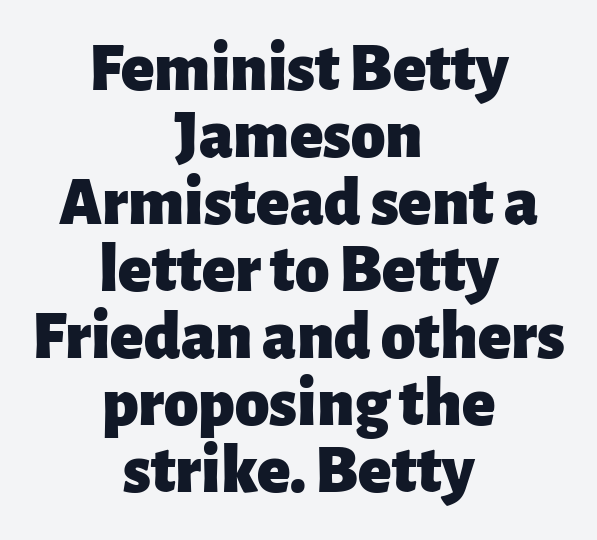
The image shows 69 px heavy sans-serif type, upright; set centered, tight line spacing (0.97x), normal letter spacing, not underlined; low stroke contrast and a medium x-height.
